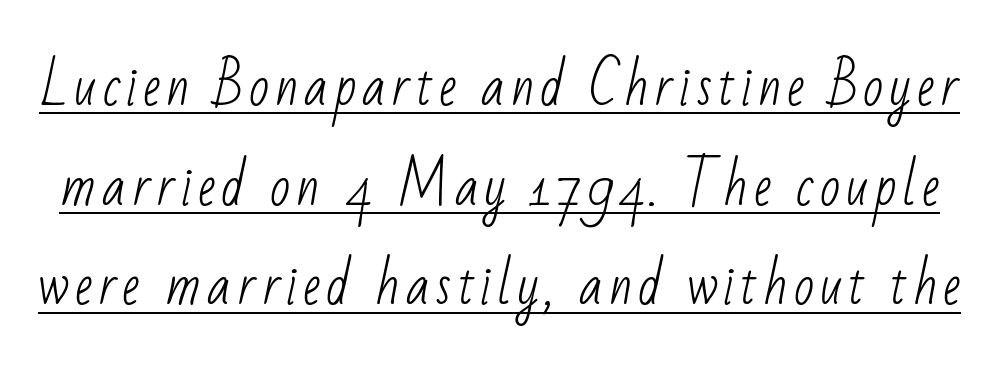
The image shows 53 px light, condensed sans-serif type; set line spacing 1.88x, underlined; low stroke contrast and a small x-height.
